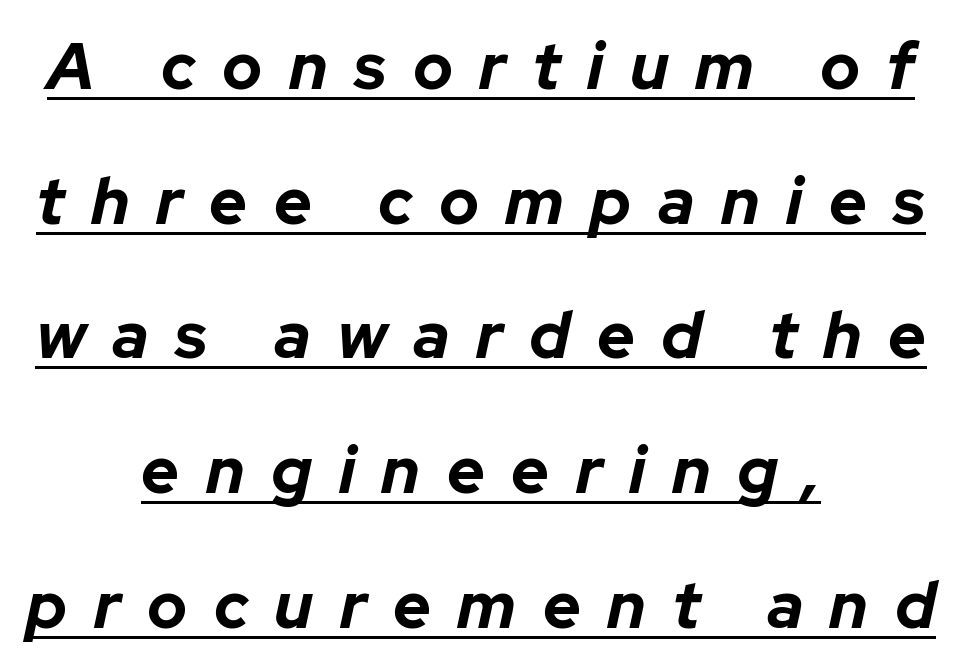
The image shows 66 px bold type, italic (leaning right); set centered, loose line spacing (2.04x), unusually wide letter spacing (+0.4 em), underlined; low stroke contrast and a medium x-height.
